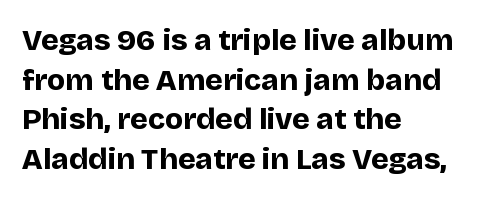
{"serif": "no", "italic": "no", "bold": "yes", "weight": "bold", "width": "normal", "stroke_contrast": "low", "x_height": "large", "monospaced": "no", "underline": "no", "align": "left", "line_spacing": "normal", "line_spacing_ratio": 1.32, "letter_spacing": "normal", "letter_spacing_em": 0.0, "glyph_px": 30}
